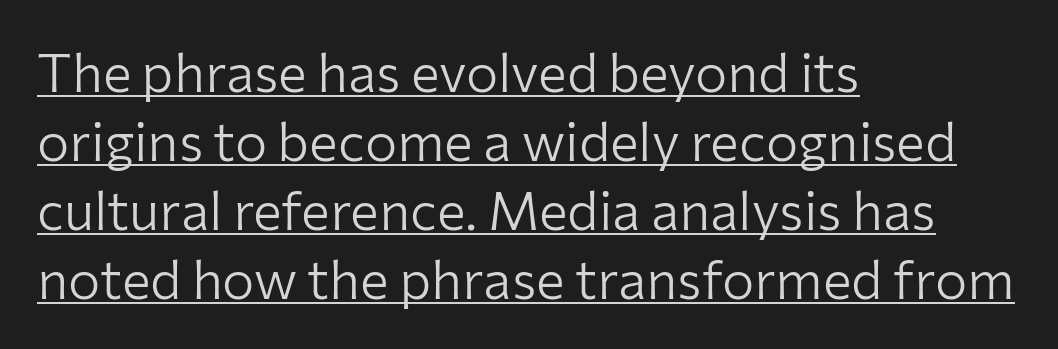
Q: Is the text bold? A: No.
Q: Is the text italic (slanted)? A: No, it is upright.
Q: Is the typeface a serif or a sans-serif typeface? A: Sans-serif.
Q: Is the text underlined? A: Yes.
Q: How is the paragraph aligned? A: Left-aligned.
Q: Is the spacing between letters normal or unusually wide? A: Normal.
Q: Is the spacing between lines tight, normal or loose? A: Normal.
Q: Width (condensed, normal, or wide)? A: Normal.
Q: Stroke contrast? A: Low.
Q: x-height? A: Medium.
Q: Monospaced? A: No.
